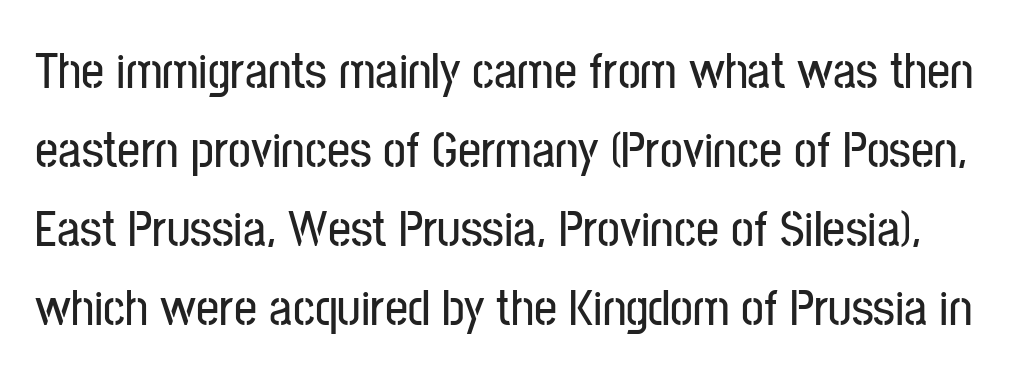
Q: Is the text italic (slanted)? A: No, it is upright.
Q: Is the typeface a serif or a sans-serif typeface? A: Sans-serif.
Q: Is the text underlined? A: No.
Q: Is the spacing between letters normal or unusually wide? A: Normal.
Q: Is the spacing between lines tight, normal or loose? A: Normal.
Q: Width (condensed, normal, or wide)? A: Condensed.
Q: Stroke contrast? A: Low.
Q: x-height? A: Medium.
Q: Monospaced? A: No.
